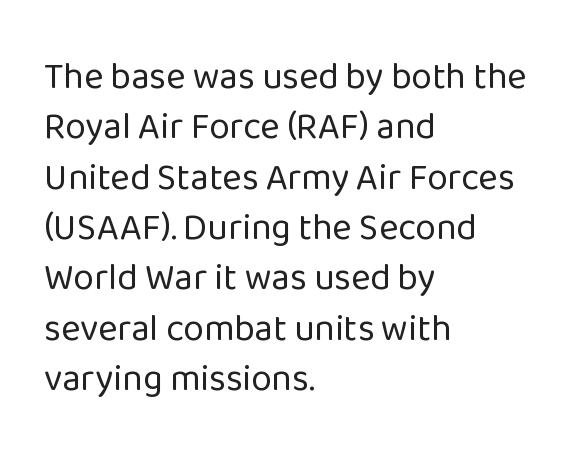
{"serif": "no", "italic": "no", "bold": "no", "weight": "regular", "width": "normal", "stroke_contrast": "low", "x_height": "medium", "monospaced": "no", "underline": "no", "align": "left", "line_spacing": "normal", "line_spacing_ratio": 1.36, "letter_spacing": "normal", "letter_spacing_em": 0.0, "glyph_px": 37}
